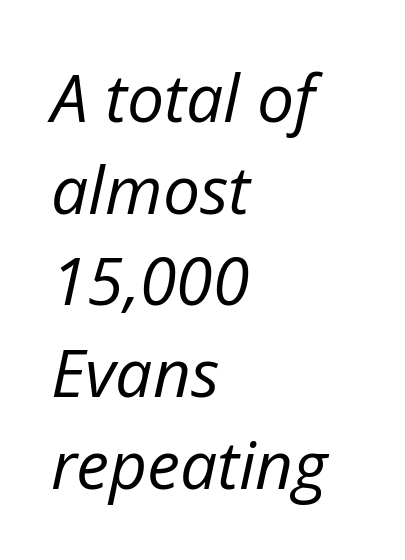
Q: Is the text bold? A: No.
Q: Is the text italic (slanted)? A: Yes, it leans right by about 12 degrees.
Q: Is the text underlined? A: No.
Q: How is the paragraph aligned? A: Left-aligned.
Q: Is the spacing between letters normal or unusually wide? A: Normal.
Q: Is the spacing between lines tight, normal or loose? A: Normal.
Q: Width (condensed, normal, or wide)? A: Normal.
Q: Stroke contrast? A: Low.
Q: x-height? A: Medium.
Q: Monospaced? A: No.
